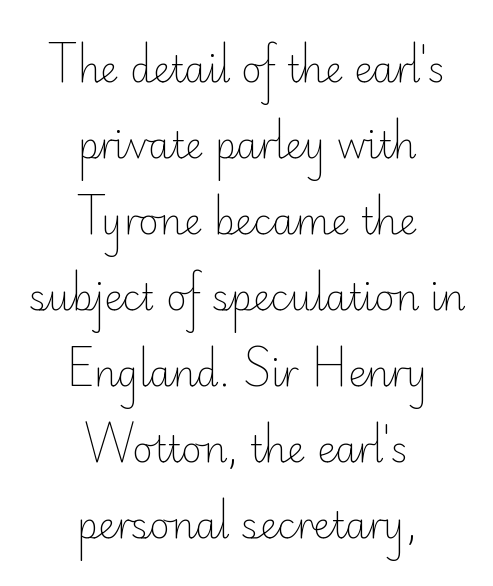
Q: Is the text bold? A: No.
Q: Is the text italic (slanted)? A: No, it is upright.
Q: Is the typeface a serif or a sans-serif typeface? A: Sans-serif.
Q: Is the text underlined? A: No.
Q: How is the paragraph aligned? A: Centered.
Q: Is the spacing between letters normal or unusually wide? A: Normal.
Q: Is the spacing between lines tight, normal or loose? A: Loose.
Q: Width (condensed, normal, or wide)? A: Normal.
Q: Stroke contrast? A: Low.
Q: x-height? A: Small.
Q: Monospaced? A: No.
